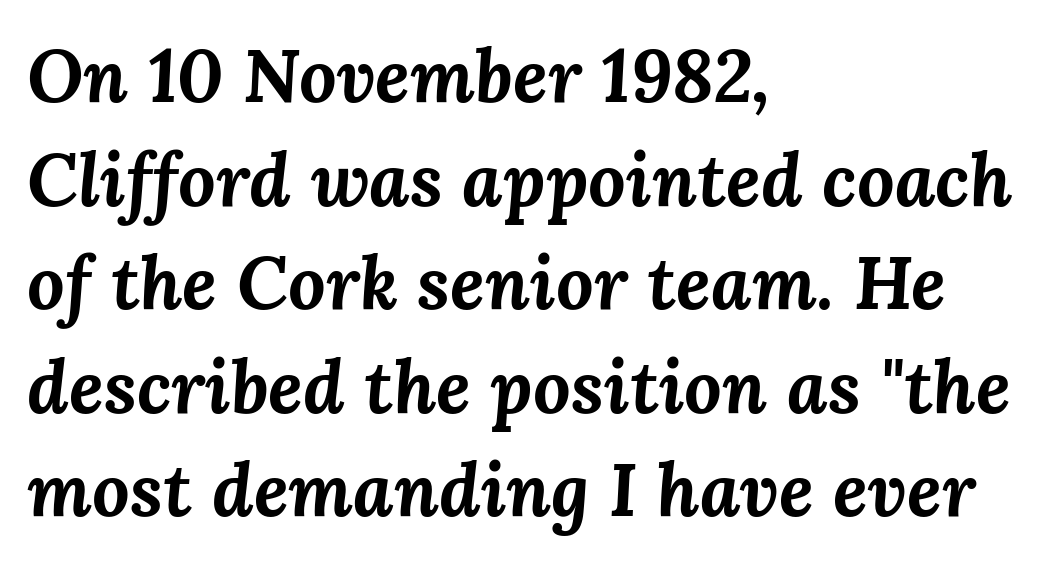
Observe the ordinary spacing: letters are neighbours, not strangers. Heavy, bold letterforms. Only glyphs here, with clear space below each row. The letters advance in unequal steps, a hallmark of proportional type. What's the leading like? Ordinary, nothing unusual.
